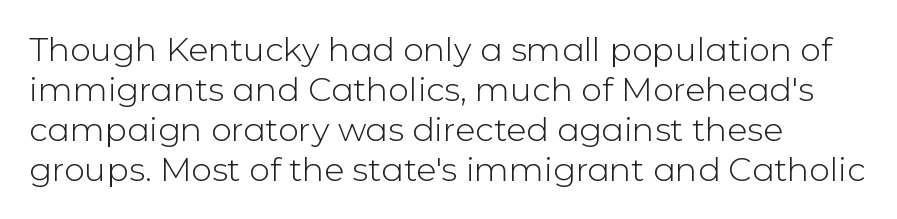
Stroke thickness stays within the range of a standard reading face or lighter. Lines of text with bare space underneath. The setting favours the left margin, as ordinary paragraphs usually do. Notice how the stems are strictly vertical — no italics here.
